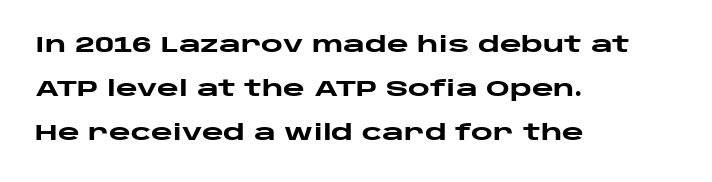
{"italic": "no", "bold": "yes", "underline": "no", "align": "left", "line_spacing": "loose", "line_spacing_ratio": 2.1, "letter_spacing": "normal", "letter_spacing_em": 0.0, "glyph_px": 21}
